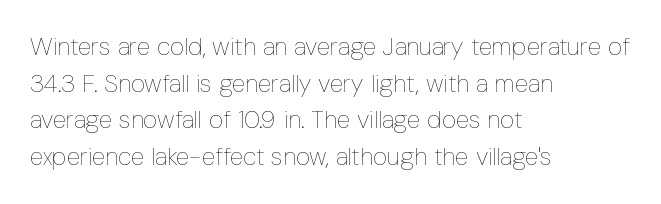
Weight: in the light-to-regular range. In CSS terms this would be text-align: left. The letters stand straight up with perfectly vertical stems. Each new line begins a customary step beneath the previous one. Characters follow at the spacing the type designer built in.
